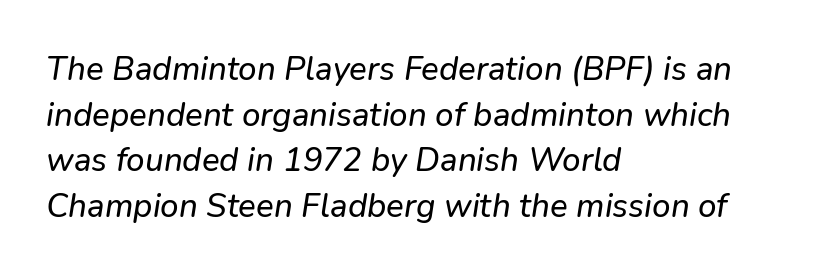
The image shows 33 px text type, italic (leaning right); set left-aligned, normal line spacing (1.38x), normal letter spacing, not underlined; low stroke contrast and a medium x-height.
